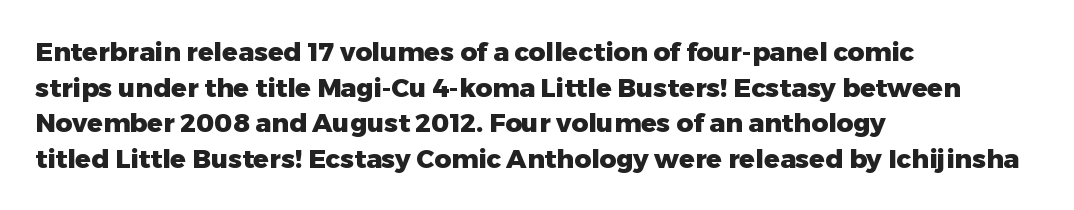
Q: Is the text bold? A: Yes.
Q: Is the text italic (slanted)? A: No, it is upright.
Q: Is the text underlined? A: No.
Q: How is the paragraph aligned? A: Left-aligned.
Q: Is the spacing between letters normal or unusually wide? A: Normal.
Q: Is the spacing between lines tight, normal or loose? A: Normal.
